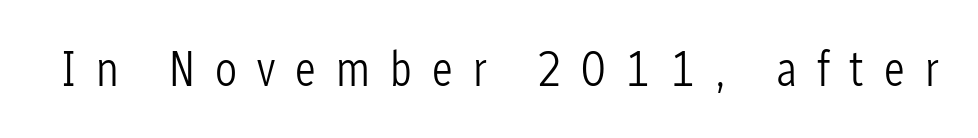
The image shows 49 px light, condensed sans-serif type, upright; set unusually wide letter spacing (+0.41 em), not underlined; low stroke contrast and a medium x-height.
